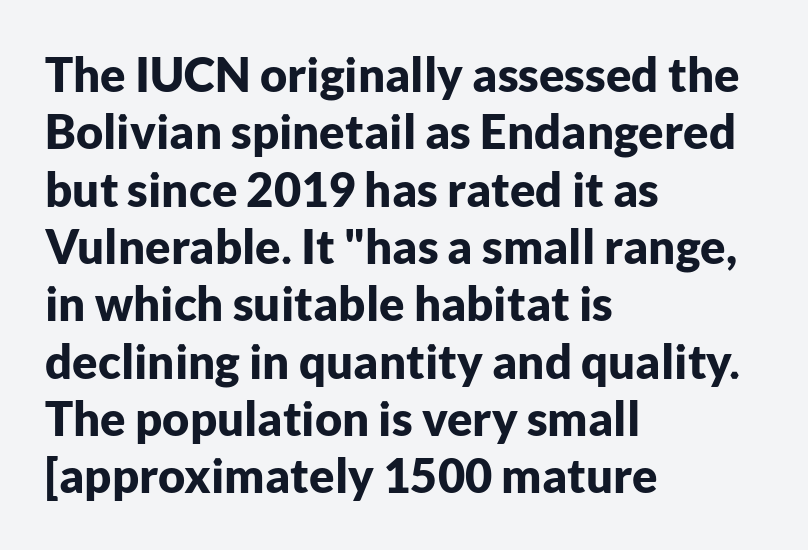
The image shows 47 px bold sans-serif type, upright; set left-aligned, line spacing 1.22x, normal letter spacing, not underlined; low stroke contrast and a medium x-height.
